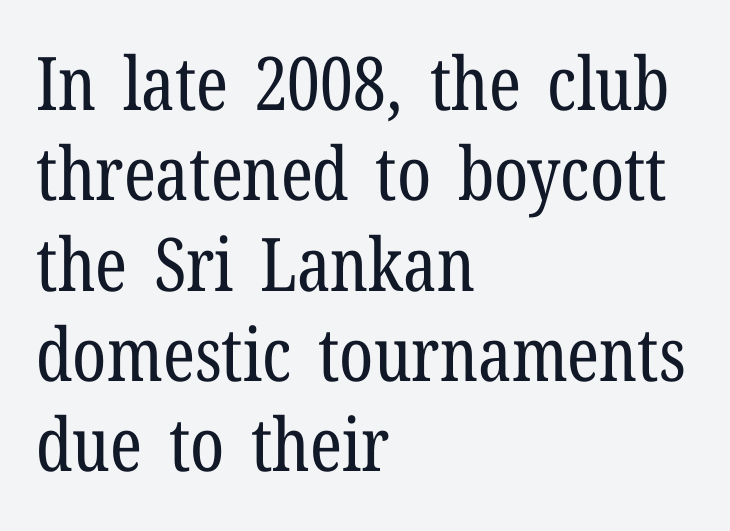
Q: Is the text bold? A: No.
Q: Is the text italic (slanted)? A: No, it is upright.
Q: Is the typeface a serif or a sans-serif typeface? A: Serif.
Q: Is the text underlined? A: No.
Q: How is the paragraph aligned? A: Left-aligned.
Q: Is the spacing between letters normal or unusually wide? A: Normal.
Q: Width (condensed, normal, or wide)? A: Condensed.
Q: Stroke contrast? A: Low.
Q: x-height? A: Medium.
Q: Monospaced? A: No.
